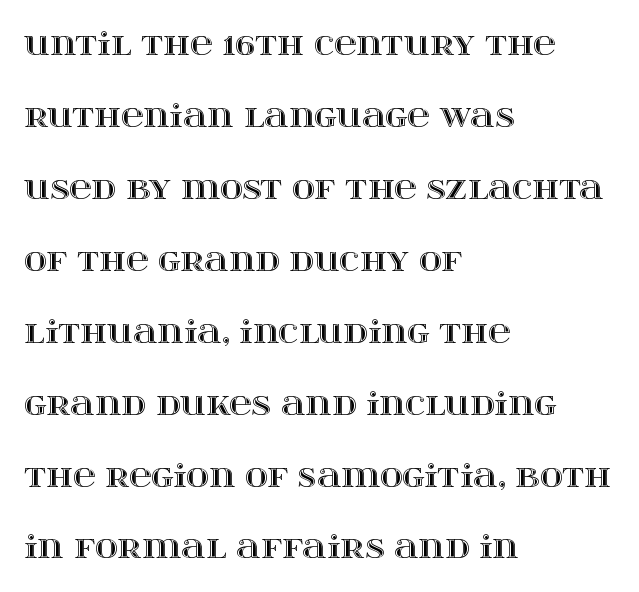
The image shows 31 px wide type, upright; set left-aligned, loose line spacing (2.32x), normal letter spacing, not underlined; a large x-height.
